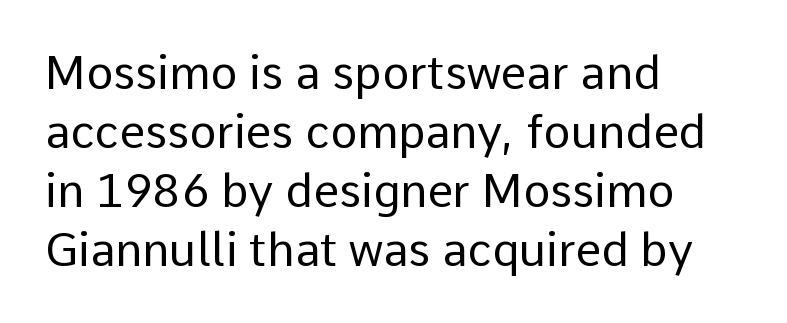
Q: Is the text bold? A: No.
Q: Is the text italic (slanted)? A: No, it is upright.
Q: Is the typeface a serif or a sans-serif typeface? A: Sans-serif.
Q: Is the text underlined? A: No.
Q: How is the paragraph aligned? A: Left-aligned.
Q: Is the spacing between letters normal or unusually wide? A: Normal.
Q: Is the spacing between lines tight, normal or loose? A: Normal.
Q: Width (condensed, normal, or wide)? A: Normal.
Q: Stroke contrast? A: Low.
Q: x-height? A: Medium.
Q: Monospaced? A: No.
